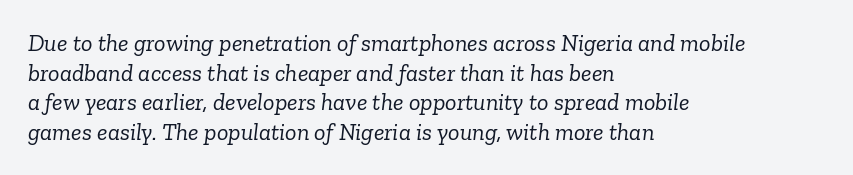
The image shows 24 px text type, italic (leaning right); set left-aligned, line spacing 1.23x, normal letter spacing, not underlined.
